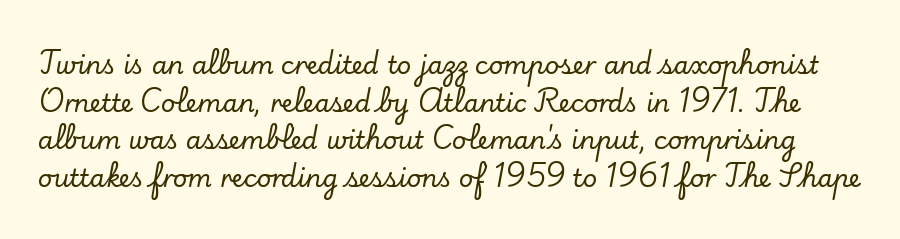
Q: Is the text italic (slanted)? A: Yes.
Q: Is the text underlined? A: No.
Q: Is the spacing between letters normal or unusually wide? A: Normal.
Q: Is the spacing between lines tight, normal or loose? A: Normal.
